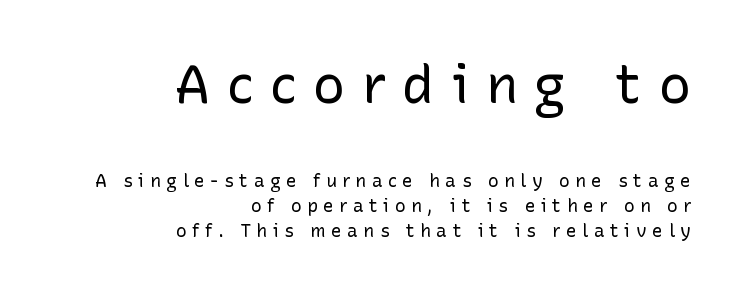
{"serif": "no", "italic": "no", "bold": "no", "weight": "regular", "width": "normal", "stroke_contrast": "low", "x_height": "medium", "monospaced": "no", "underline": "no", "align": "right", "line_spacing": "normal", "line_spacing_ratio": 1.39, "letter_spacing": "wide", "letter_spacing_em": 0.3, "larger_block": "first", "size_ratio": 3.0, "glyph_px": 54}
